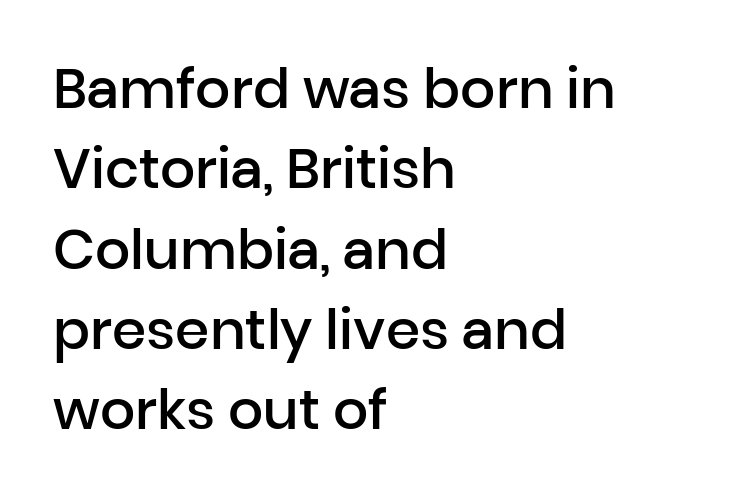
The image shows 55 px semibold sans-serif type, upright; set left-aligned, normal line spacing (1.46x), normal letter spacing, not underlined; low stroke contrast and a medium x-height.
